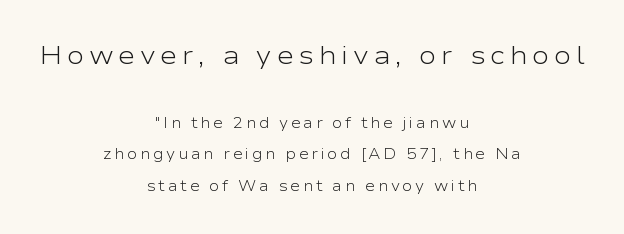
A student would call this center alignment; a typographer would say set centered. Descenders hang freely into open space. The more generous point size was reserved for the upper chunk. Characters remain perfectly vertical along every line.
